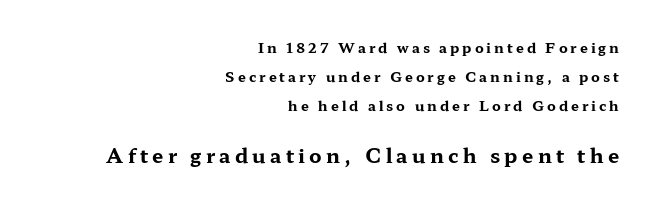
Q: Is the text bold? A: Yes.
Q: Is the text italic (slanted)? A: No, it is upright.
Q: Is the text underlined? A: No.
Q: How is the paragraph aligned? A: Right-aligned.
Q: Is the spacing between letters normal or unusually wide? A: Unusually wide.
Q: Is the spacing between lines tight, normal or loose? A: Loose.
Q: Which block of text is set in a larger size, the first (top) or the second (bottom)? A: The second (bottom) one.
